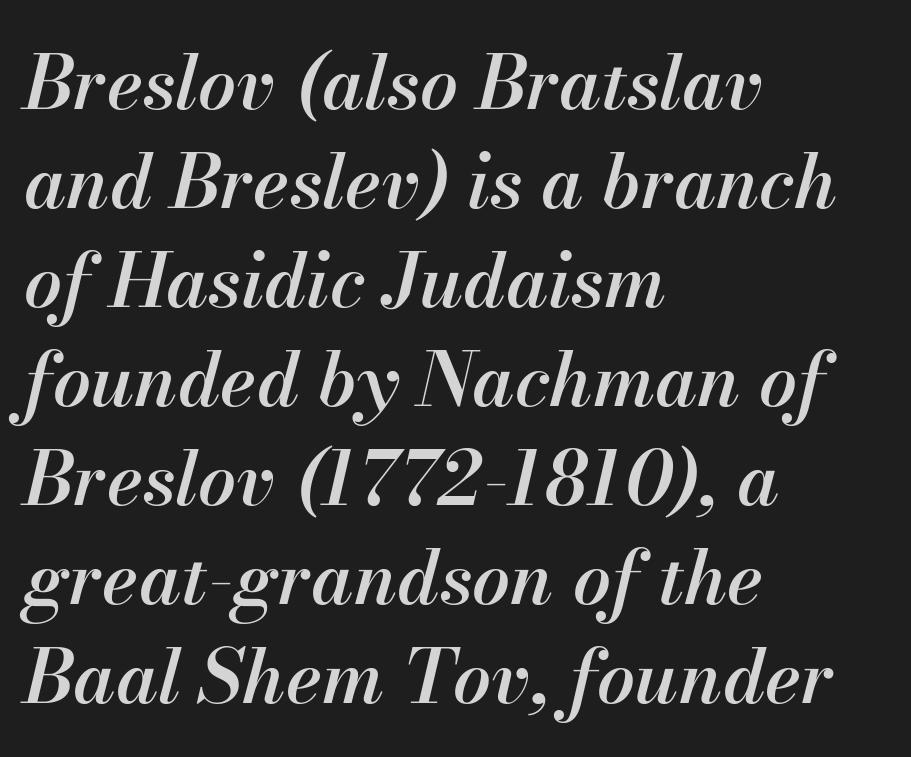
The image shows 75 px semibold type, italic (leaning right); set left-aligned, normal line spacing (1.32x), normal letter spacing, not underlined; medium stroke contrast and a small x-height.
